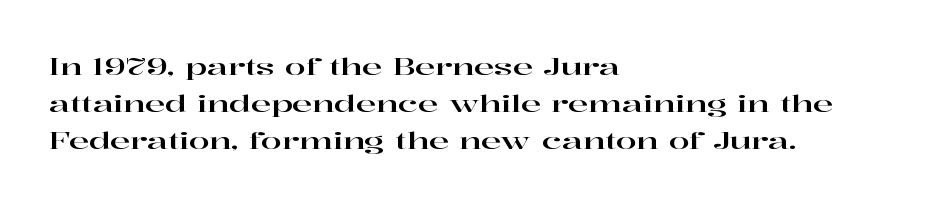
This is roman type, the default non-slanted kind. The lines in this sample share a left origin and differ only in where they stop. Glance below the letters and you will spot only blank space. The line-height multiplier appears to be the usual default. No extra tracking has been applied to these lines.
